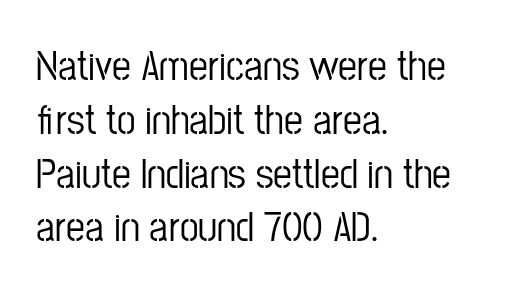
The image shows 42 px condensed sans-serif type, upright; set left-aligned, normal line spacing (1.28x), normal letter spacing, not underlined; low stroke contrast and a medium x-height.
